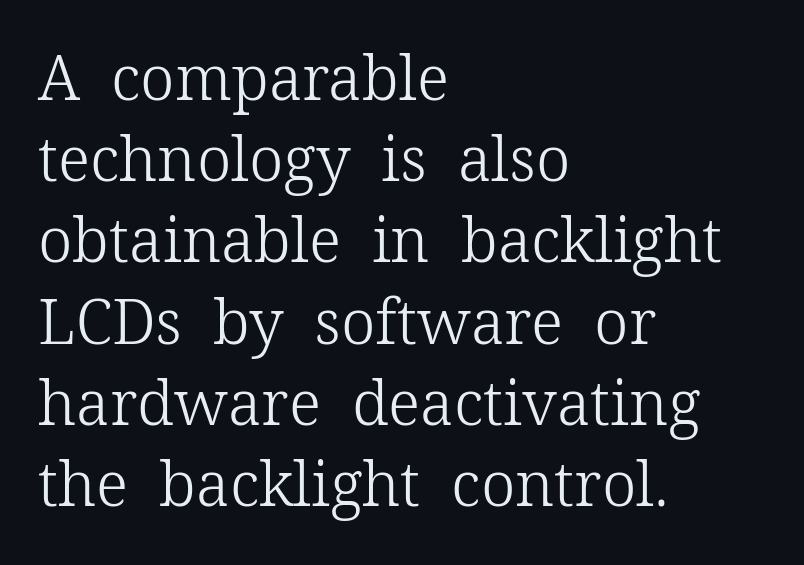
{"serif": "yes", "italic": "no", "bold": "no", "weight": "light", "width": "normal", "stroke_contrast": "low", "x_height": "medium", "monospaced": "no", "underline": "no", "align": "left", "line_spacing": "normal", "line_spacing_ratio": 1.31, "letter_spacing": "normal", "letter_spacing_em": 0.0, "glyph_px": 62}
